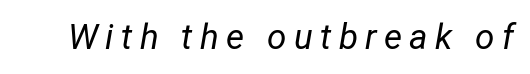
Q: Is the text bold? A: No.
Q: Is the text italic (slanted)? A: Yes, it leans right by about 12 degrees.
Q: Is the text underlined? A: No.
Q: Is the spacing between letters normal or unusually wide? A: Unusually wide.
Q: Width (condensed, normal, or wide)? A: Condensed.
Q: Stroke contrast? A: Low.
Q: x-height? A: Medium.
Q: Monospaced? A: No.
